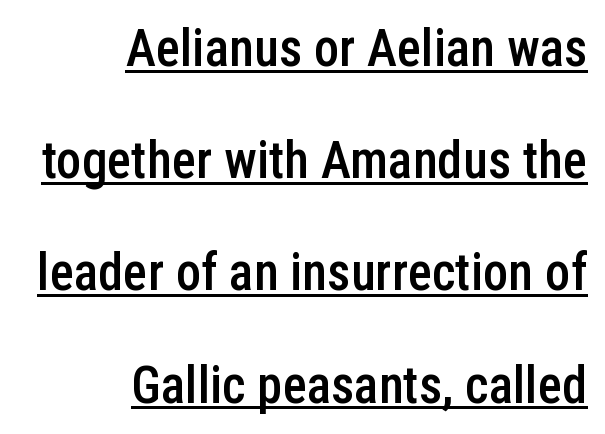
{"serif": "no", "italic": "no", "bold": "semi", "weight": "semibold", "width": "condensed", "stroke_contrast": "low", "x_height": "medium", "monospaced": "no", "underline": "yes", "align": "right", "line_spacing": "loose", "line_spacing_ratio": 2.2, "letter_spacing": "normal", "letter_spacing_em": 0.0, "glyph_px": 51}
